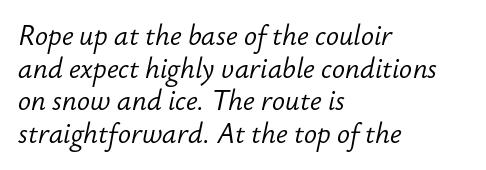
{"italic": "yes", "lean": "right", "slant_degrees": 12, "bold": "no", "underline": "no", "align": "left", "line_spacing_ratio": 1.21, "letter_spacing": "normal", "letter_spacing_em": 0.0, "glyph_px": 27}
